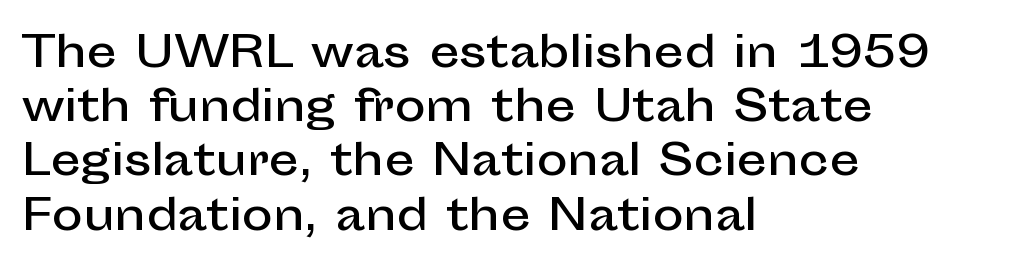
{"serif": "no", "italic": "no", "width": "normal", "stroke_contrast": "low", "x_height": "medium", "monospaced": "no", "underline": "no", "align": "left", "line_spacing": "normal", "line_spacing_ratio": 1.29, "letter_spacing": "normal", "letter_spacing_em": 0.0, "glyph_px": 42}
